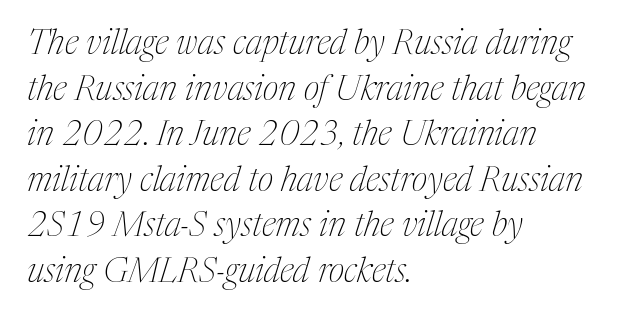
Q: Is the text bold? A: No.
Q: Is the text italic (slanted)? A: Yes, it leans right by about 17 degrees.
Q: Is the typeface a serif or a sans-serif typeface? A: Serif.
Q: Is the text underlined? A: No.
Q: How is the paragraph aligned? A: Left-aligned.
Q: Is the spacing between letters normal or unusually wide? A: Normal.
Q: Is the spacing between lines tight, normal or loose? A: Normal.
Q: Width (condensed, normal, or wide)? A: Condensed.
Q: Stroke contrast? A: Medium.
Q: x-height? A: Medium.
Q: Monospaced? A: No.
